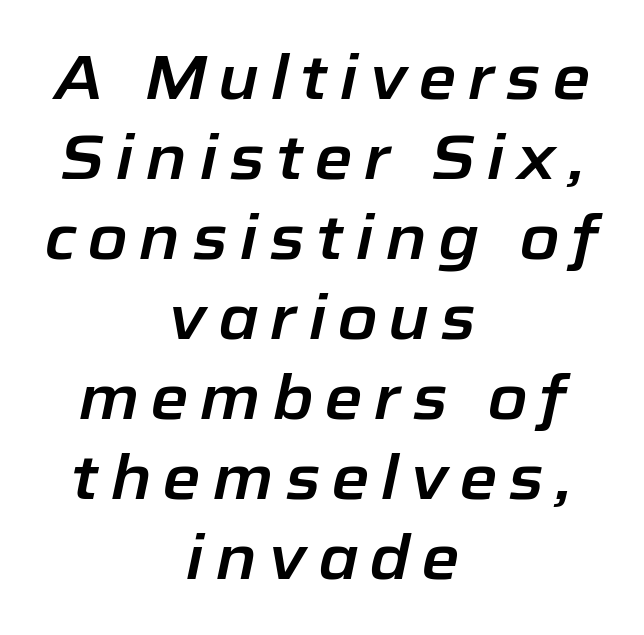
{"italic": "yes", "lean": "right", "slant_degrees": 12, "width": "normal", "stroke_contrast": "low", "x_height": "medium", "monospaced": "no", "underline": "no", "align": "center", "line_spacing": "normal", "line_spacing_ratio": 1.29, "glyph_px": 62}
